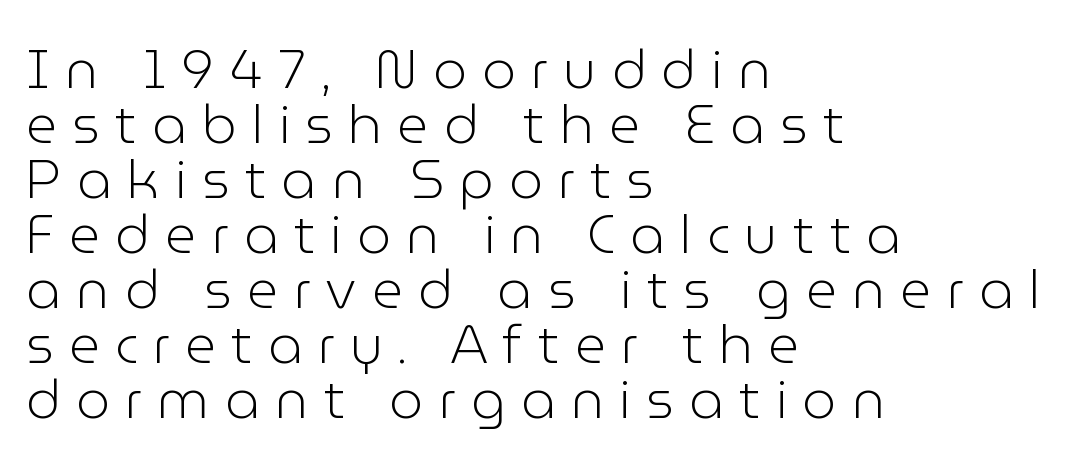
The rag falls on the right side of this text block. Just letters on the line, the space beneath them empty. The passage shown has open, widely tracked lettering throughout. Each letter's strokes conclude bluntly, with no projecting serifs. Students, observe: this is what under-led, compact text looks like.
